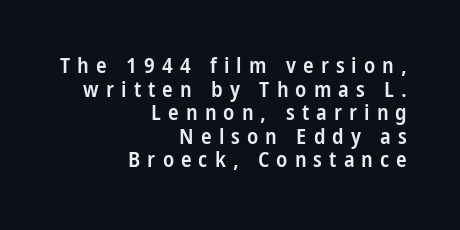
Every character sits straight up, as roman type does. Plain, unruled lines of type. In terms of weight, the rendering is demibold, just under bold. Tightly led — the rows are bunched. The line texture is sparse and dotted thanks to wide tracking.
